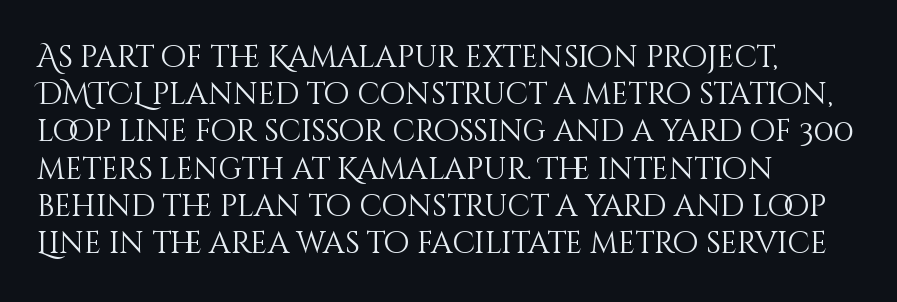
Quick note: underline off. Which margin do the lines hug? The left one — the right edge is uneven. You could not count columns in this text — the font is proportionally spaced. Nope, not italic — everything's standing straight.
